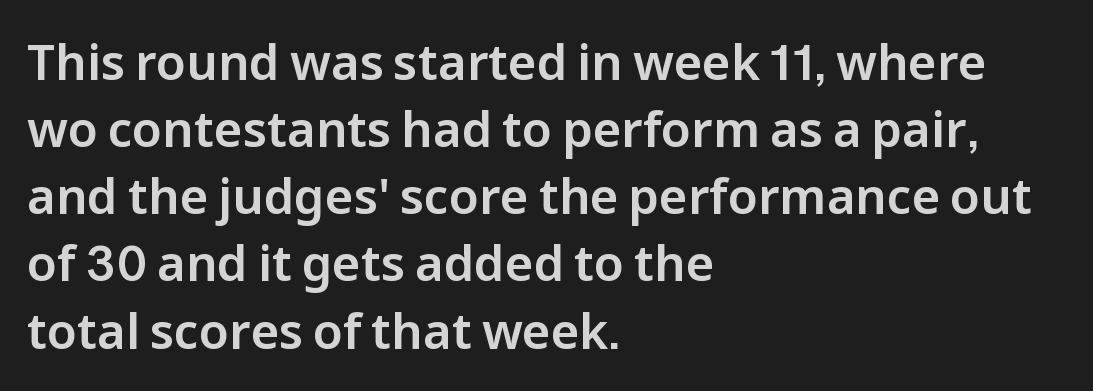
A roman cut, with each character standing at attention. Think of a printed novel: that variable character pitch is what you see here. Just letters on the line, the space beneath them empty. There is no visible air inserted between adjacent glyphs. Regarding serifs, this sample does without them. Leftover space on each line is placed entirely after the last word.
